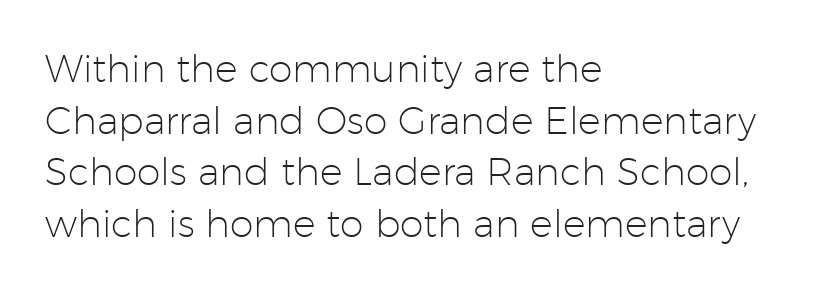
The image shows 38 px light sans-serif type, upright; set left-aligned, normal line spacing (1.36x), normal letter spacing, not underlined; low stroke contrast and a medium x-height.
